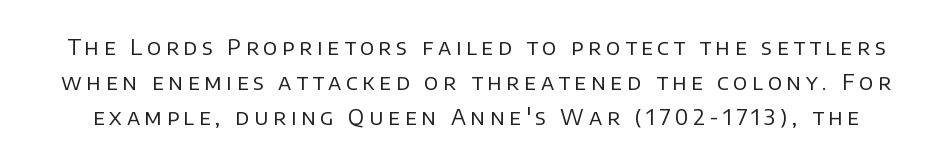
{"italic": "no", "bold": "no", "underline": "no", "line_spacing": "normal", "line_spacing_ratio": 1.66, "letter_spacing": "wide", "letter_spacing_em": 0.22, "glyph_px": 21}
